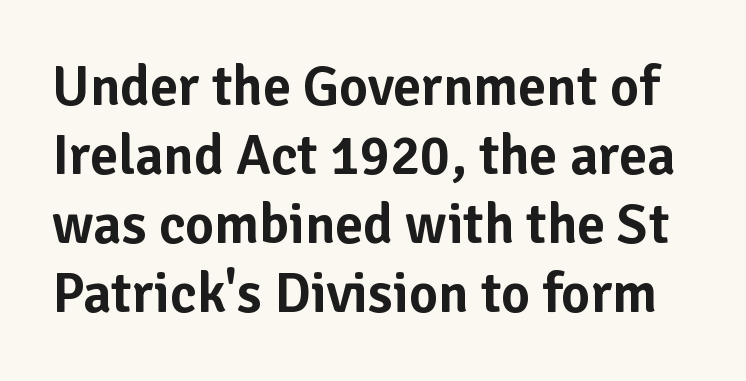
The image shows 56 px sans-serif type, upright; set line spacing 1.23x, normal letter spacing, not underlined; low stroke contrast and a medium x-height.
